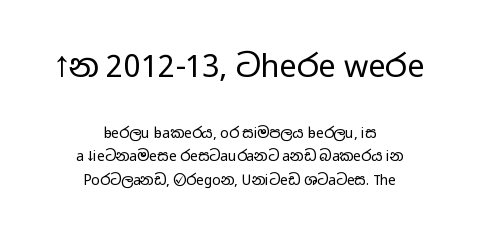
Horizontal alignment here is central, giving a formal, balanced look. Unbolded letterforms with no extra heft. Honestly, there is no underline to notice here at all. Spacing verdict: proportional, widths tailored to each character.
